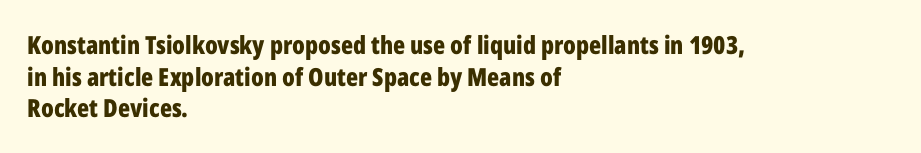
Short and long lines alike share a common starting point at left. The vertical gap from one line to the next is medium. Does the lettering tilt? It doesn't — this is upright. Underline: absent. The tracking reads as untouched default to a designer's eye. Chunky letters — that's bold for sure.
